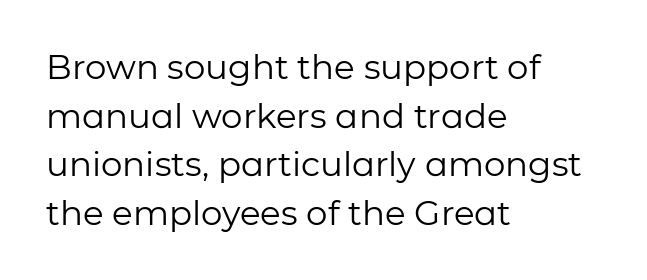
{"serif": "no", "italic": "no", "bold": "no", "weight": "regular", "width": "normal", "stroke_contrast": "low", "x_height": "medium", "monospaced": "no", "underline": "no", "align": "left", "line_spacing": "normal", "line_spacing_ratio": 1.43, "letter_spacing": "normal", "letter_spacing_em": 0.0, "glyph_px": 34}
